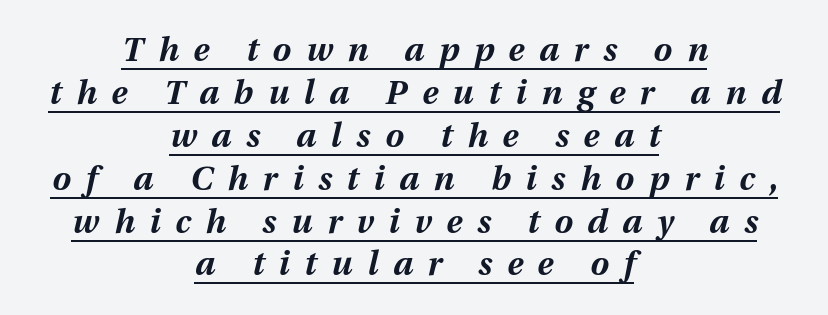
The image shows 33 px bold type, italic (leaning right); set centered, normal line spacing (1.3x), unusually wide letter spacing (+0.45 em), underlined; medium stroke contrast and a medium x-height.
